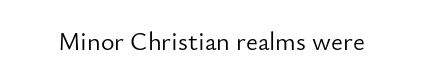
The image shows 26 px text type, upright; set normal letter spacing, not underlined.
